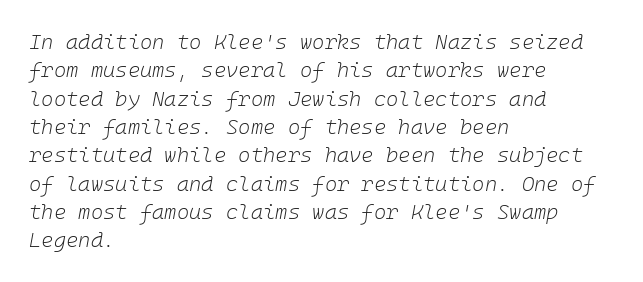
{"italic": "yes", "lean": "right", "slant_degrees": 10, "bold": "no", "underline": "no", "align": "left", "line_spacing": "normal", "line_spacing_ratio": 1.35, "letter_spacing": "normal", "letter_spacing_em": 0.0, "glyph_px": 21}
